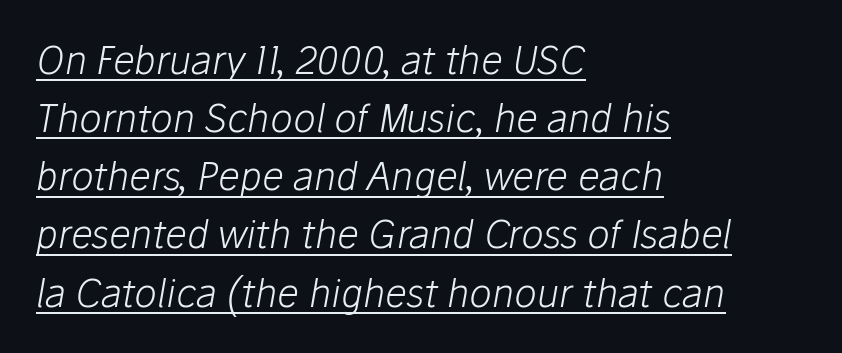
Q: Is the text bold? A: No.
Q: Is the text italic (slanted)? A: Yes, it leans right by about 10 degrees.
Q: Is the text underlined? A: Yes.
Q: How is the paragraph aligned? A: Left-aligned.
Q: Is the spacing between letters normal or unusually wide? A: Normal.
Q: Is the spacing between lines tight, normal or loose? A: Normal.
Q: Width (condensed, normal, or wide)? A: Normal.
Q: Stroke contrast? A: Low.
Q: x-height? A: Medium.
Q: Monospaced? A: No.
